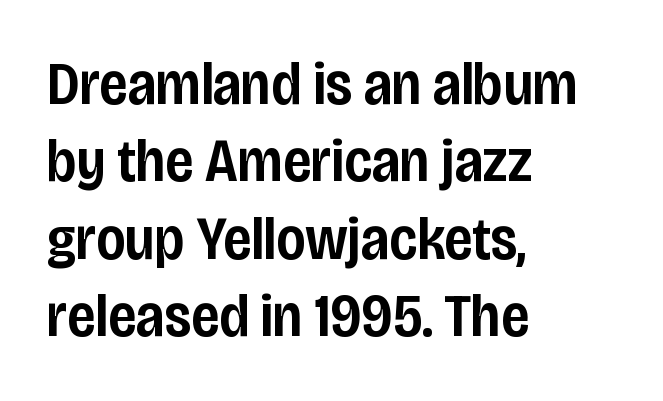
{"serif": "no", "italic": "no", "bold": "semi", "weight": "semibold", "width": "condensed", "stroke_contrast": "low", "x_height": "large", "monospaced": "no", "underline": "no", "align": "left", "line_spacing": "normal", "line_spacing_ratio": 1.27, "letter_spacing": "normal", "letter_spacing_em": 0.0, "glyph_px": 61}
